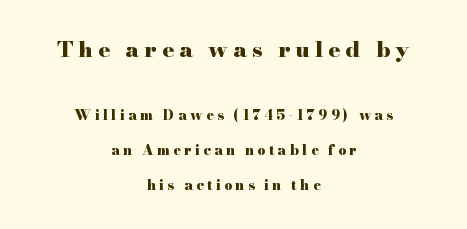
Q: Is the text bold? A: Yes.
Q: Is the text italic (slanted)? A: No, it is upright.
Q: Is the text underlined? A: No.
Q: How is the paragraph aligned? A: Centered.
Q: Is the spacing between letters normal or unusually wide? A: Unusually wide.
Q: Is the spacing between lines tight, normal or loose? A: Loose.
Q: Which block of text is set in a larger size, the first (top) or the second (bottom)? A: The first (top) one.
